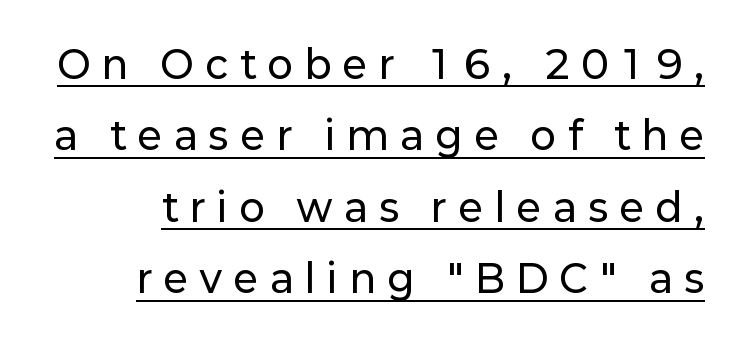
Q: Is the text italic (slanted)? A: No, it is upright.
Q: Is the typeface a serif or a sans-serif typeface? A: Sans-serif.
Q: Is the text underlined? A: Yes.
Q: Is the spacing between letters normal or unusually wide? A: Unusually wide.
Q: Width (condensed, normal, or wide)? A: Normal.
Q: Stroke contrast? A: Low.
Q: x-height? A: Medium.
Q: Monospaced? A: No.
